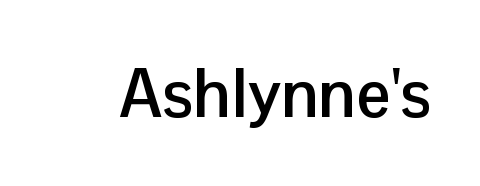
The image shows 68 px semibold sans-serif type, upright; set normal letter spacing, not underlined; low stroke contrast and a medium x-height.
